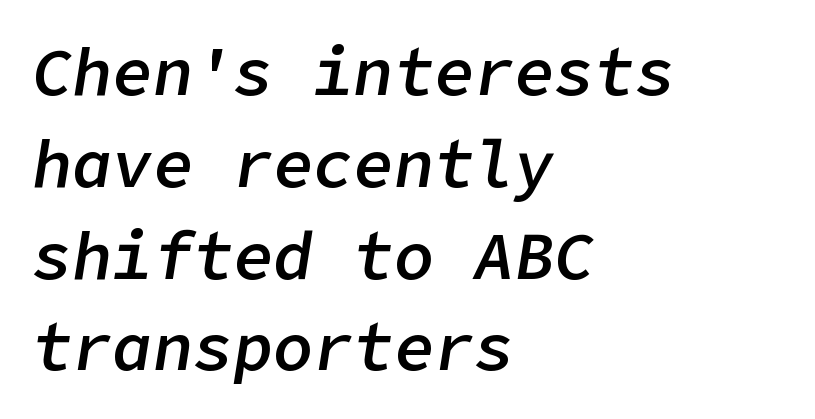
The image shows 67 px semibold type, italic (leaning right); set left-aligned, normal line spacing (1.37x), normal letter spacing, not underlined; low stroke contrast and a medium x-height.
